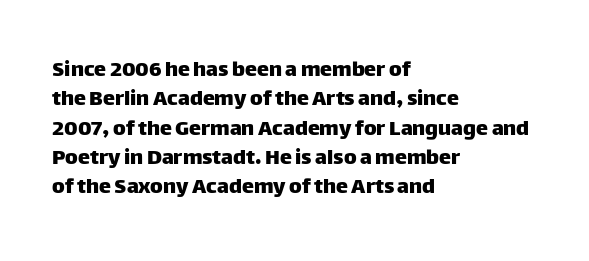
{"italic": "no", "underline": "no", "align": "left", "line_spacing_ratio": 1.22, "letter_spacing": "normal", "letter_spacing_em": 0.0, "glyph_px": 24}
